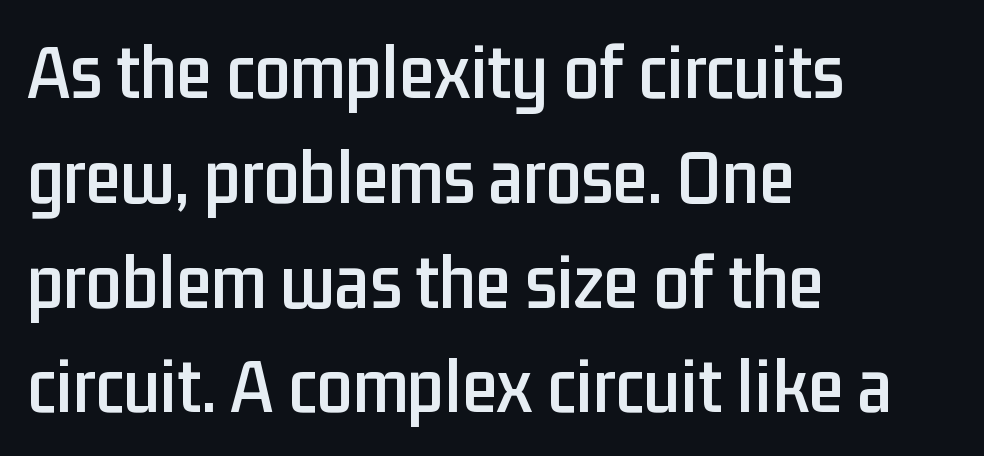
This sample has the flowing, uneven cadence of proportional lettering. Letter spacing: default. In terms of posture, this sample is upright. The designer went with a sans here, leaving each stem footless.
